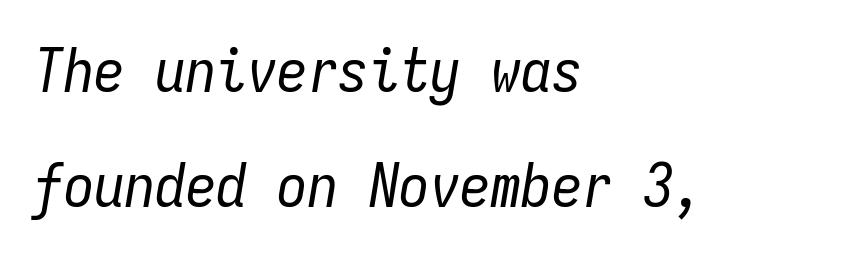
The strokes carry an ordinary text weight at most. Underlining? Definitely not there. The gaps between neighbouring characters are ordinary and unremarkable. Observe the lean: these are italic letterforms.
